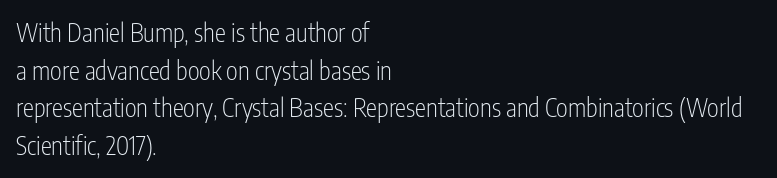
Q: Is the text bold? A: No.
Q: Is the text italic (slanted)? A: No, it is upright.
Q: Is the text underlined? A: No.
Q: How is the paragraph aligned? A: Left-aligned.
Q: Is the spacing between letters normal or unusually wide? A: Normal.
Q: Is the spacing between lines tight, normal or loose? A: Normal.
